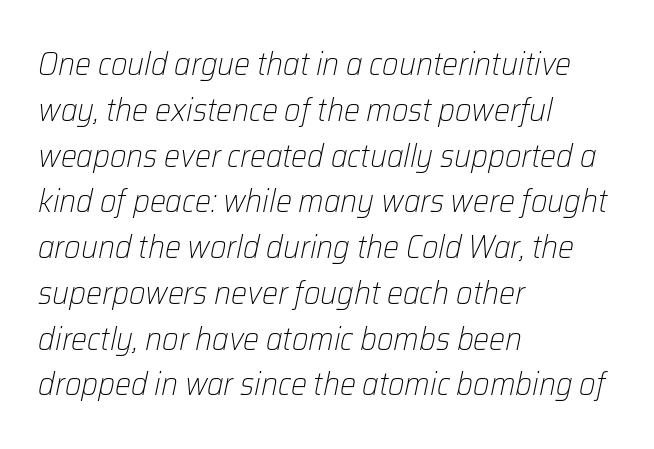
Q: Is the text bold? A: No.
Q: Is the text italic (slanted)? A: Yes, it leans right by about 12 degrees.
Q: Is the text underlined? A: No.
Q: How is the paragraph aligned? A: Left-aligned.
Q: Is the spacing between letters normal or unusually wide? A: Normal.
Q: Is the spacing between lines tight, normal or loose? A: Normal.
Q: Width (condensed, normal, or wide)? A: Normal.
Q: Stroke contrast? A: Low.
Q: x-height? A: Medium.
Q: Monospaced? A: No.
